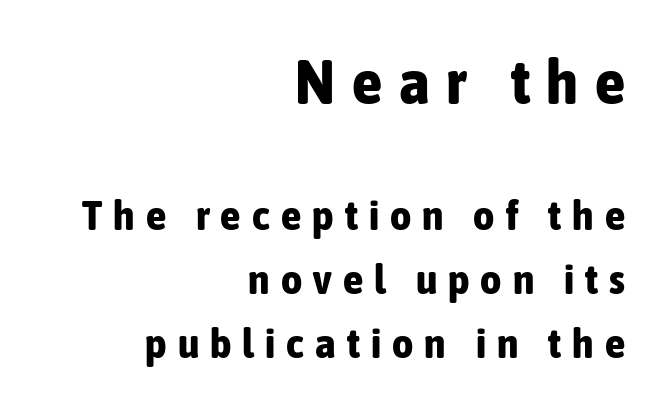
Q: Is the text bold? A: Yes.
Q: Is the text italic (slanted)? A: No, it is upright.
Q: Is the typeface a serif or a sans-serif typeface? A: Sans-serif.
Q: Is the text underlined? A: No.
Q: How is the paragraph aligned? A: Right-aligned.
Q: Is the spacing between letters normal or unusually wide? A: Unusually wide.
Q: Is the spacing between lines tight, normal or loose? A: Normal.
Q: Which block of text is set in a larger size, the first (top) or the second (bottom)? A: The first (top) one.
Q: Width (condensed, normal, or wide)? A: Condensed.
Q: Stroke contrast? A: Low.
Q: x-height? A: Medium.
Q: Monospaced? A: No.
